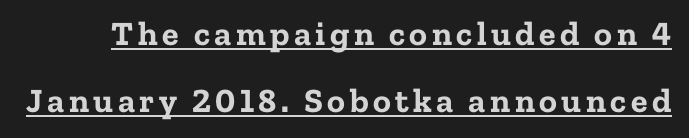
{"serif": "yes", "italic": "no", "bold": "yes", "weight": "bold", "width": "normal", "stroke_contrast": "low", "x_height": "medium", "monospaced": "no", "underline": "yes", "line_spacing": "loose", "line_spacing_ratio": 1.97, "glyph_px": 34}
